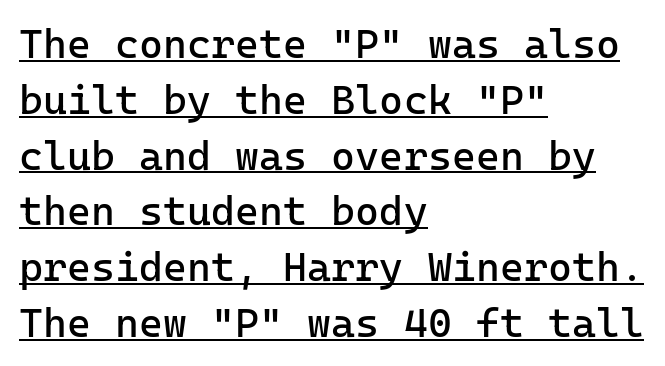
The image shows 41 px regular-weight sans-serif type, upright; set left-aligned, normal line spacing (1.36x), normal letter spacing, underlined; low stroke contrast and a medium x-height.
